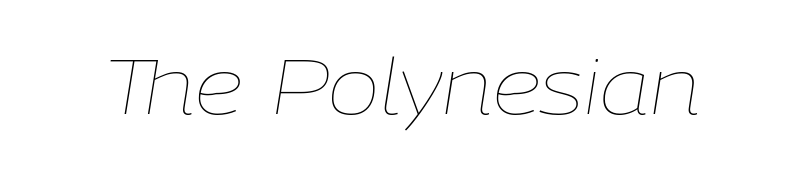
{"italic": "yes", "lean": "right", "slant_degrees": 9, "bold": "no", "weight": "thin", "width": "normal", "stroke_contrast": "low", "x_height": "medium", "monospaced": "no", "underline": "no", "letter_spacing": "normal", "letter_spacing_em": 0.0, "glyph_px": 78}
